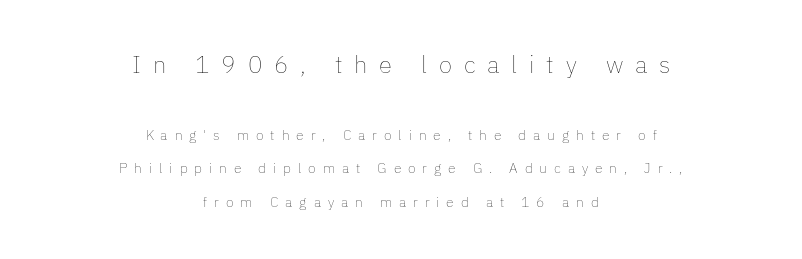
Q: Is the text bold? A: No.
Q: Is the text italic (slanted)? A: No, it is upright.
Q: Is the text underlined? A: No.
Q: How is the paragraph aligned? A: Centered.
Q: Is the spacing between letters normal or unusually wide? A: Unusually wide.
Q: Is the spacing between lines tight, normal or loose? A: Loose.
Q: Which block of text is set in a larger size, the first (top) or the second (bottom)? A: The first (top) one.
